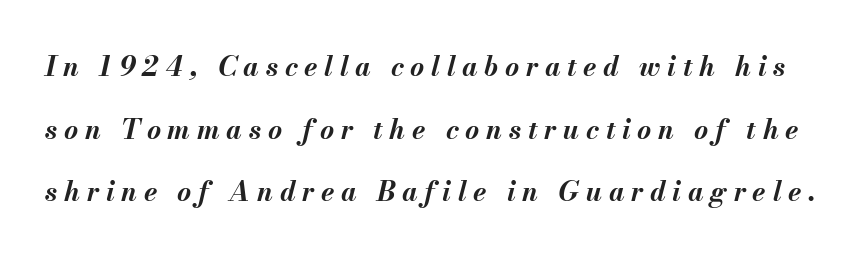
Plenty of ink on the page — the face is bold. Airy leading. There's an unmistakable incline to the writing here. Short note: letters widely spaced. A clean baseline with only descenders dipping below it.
